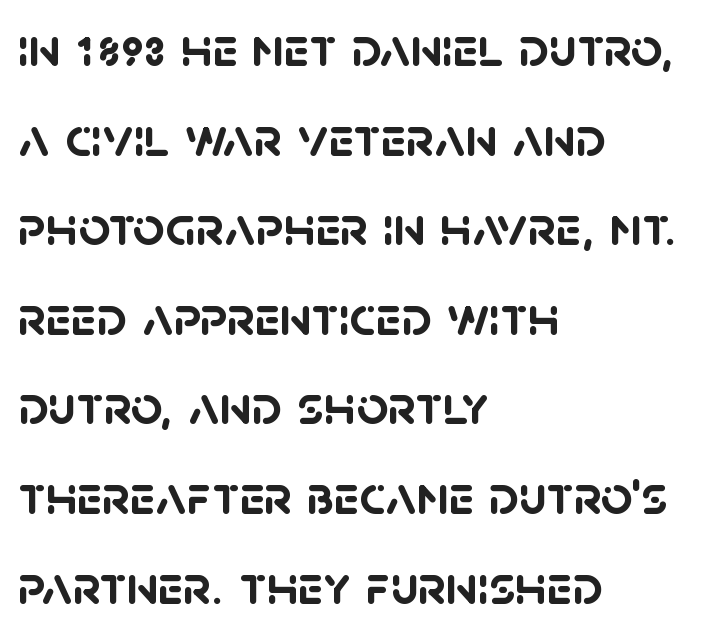
{"serif": "no", "bold": "yes", "weight": "semibold", "width": "normal", "stroke_contrast": "low", "x_height": "large", "monospaced": "no", "underline": "no", "align": "left", "line_spacing": "normal", "line_spacing_ratio": 1.6, "letter_spacing": "normal", "letter_spacing_em": 0.0, "glyph_px": 56}
